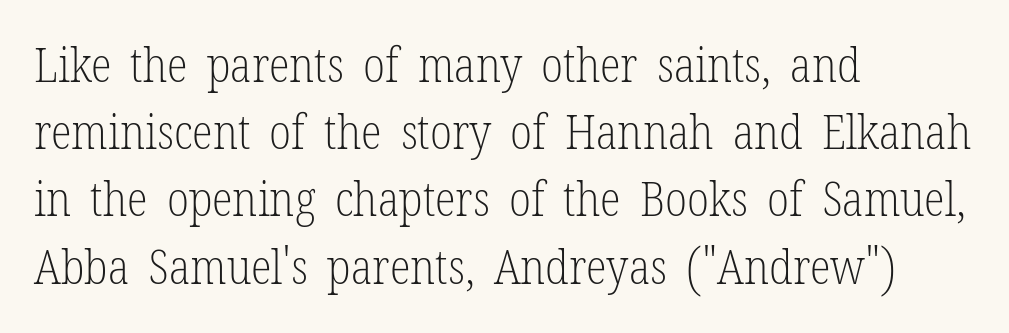
Plain, unruled lines of type. Here the designer chose a conventional face with non-uniform glyph widths. Tracking value appears to be zero — textbook default spacing. Typeset ragged right — the left edge is the straight one. The designer went with a serif here, giving each stem small feet.
